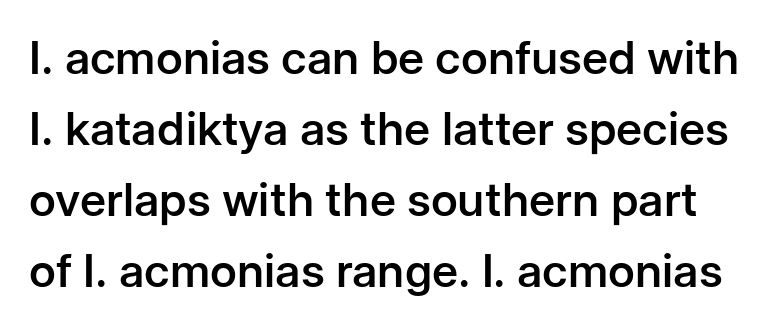
{"serif": "no", "italic": "no", "bold": "semi", "weight": "semibold", "width": "normal", "stroke_contrast": "low", "x_height": "medium", "monospaced": "no", "underline": "no", "line_spacing": "normal", "line_spacing_ratio": 1.54, "letter_spacing": "normal", "letter_spacing_em": 0.0, "glyph_px": 46}
